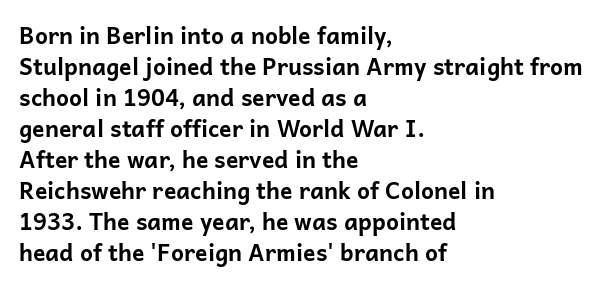
The image shows 23 px bold type, upright; set left-aligned, normal line spacing (1.35x), normal letter spacing, not underlined.
